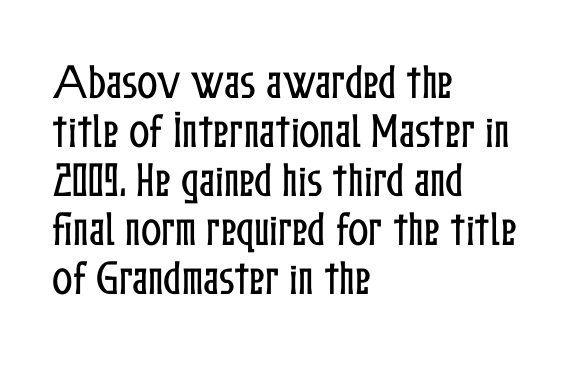
Q: Is the text italic (slanted)? A: No, it is upright.
Q: Is the text underlined? A: No.
Q: How is the paragraph aligned? A: Left-aligned.
Q: Is the spacing between letters normal or unusually wide? A: Normal.
Q: Is the spacing between lines tight, normal or loose? A: Normal.
Q: Width (condensed, normal, or wide)? A: Condensed.
Q: Stroke contrast? A: Low.
Q: x-height? A: Medium.
Q: Monospaced? A: No.
